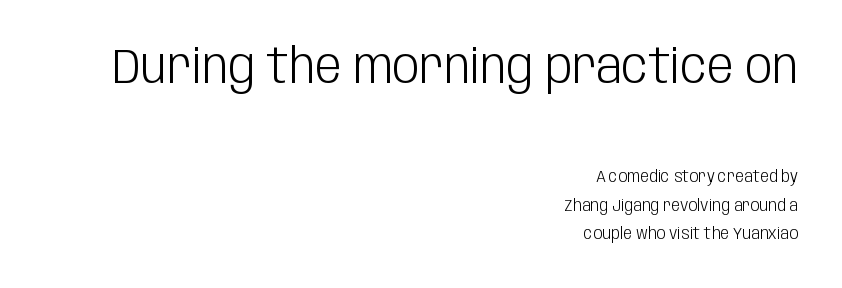
The face used here is proportionally spaced, like ordinary book or web type. This is sans-serif lettering, the kind often seen on screens and signage. The letters stand upright; this is a roman face. Typesetter's note — upper block bumped up in size, lower block left smaller. Between one letter and the next there's only the usual sliver of space.
